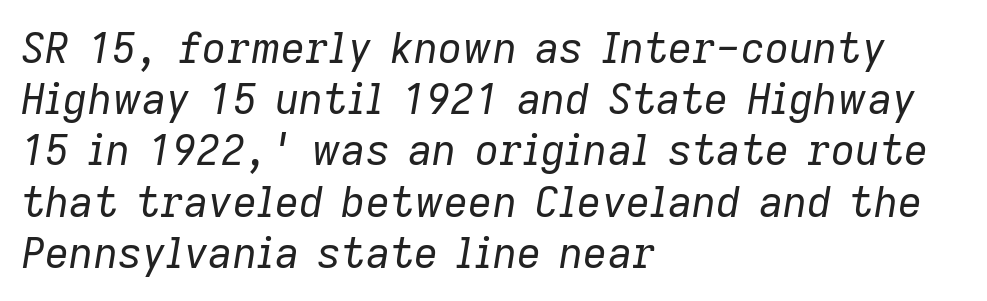
The image shows 42 px regular-weight type, italic (leaning right); set left-aligned, line spacing 1.22x, normal letter spacing, not underlined; low stroke contrast and a medium x-height.
